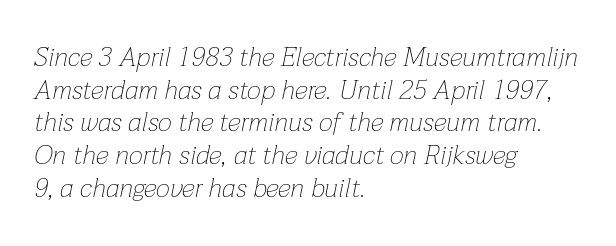
The image shows 27 px text type, italic (leaning right); set left-aligned, line spacing 1.21x, normal letter spacing, not underlined.
